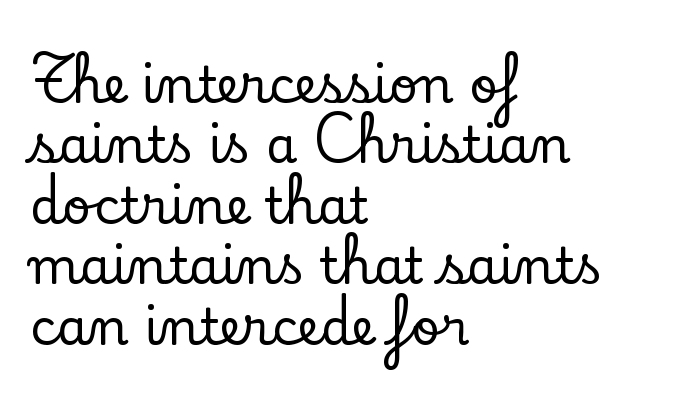
This is the regular roman posture of the typeface. The text was rendered using a seriffed face with decorative stroke endings. The glyphs are unaccompanied by any horizontal stroke below them. Each word holds together tightly as a unit, with standard inter-letter gaps. The setting favours the left margin, as ordinary paragraphs usually do.
